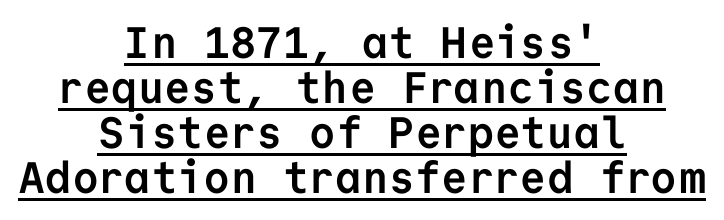
The rendering uses a small line-height, squeezing the rows. Upright lettering throughout. How heavy is the stroke? Heavy — this is a bold. The characters display no serif detailing; their extremities are plain. Inter-character spacing is left at the font's built-in metrics.
